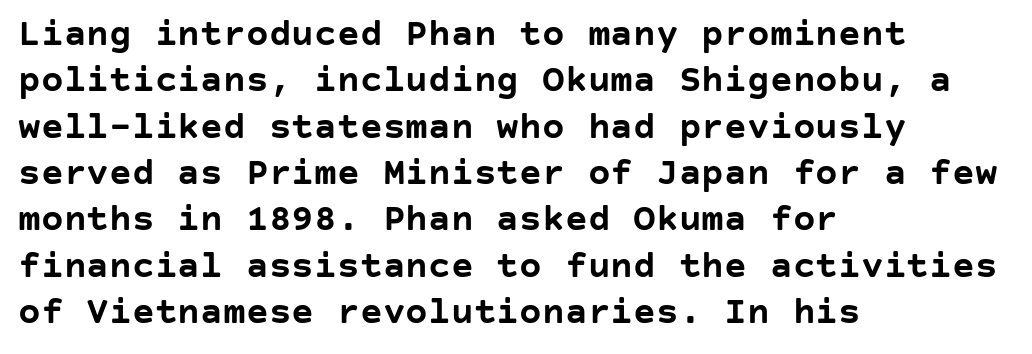
Q: Is the text bold? A: Yes.
Q: Is the text italic (slanted)? A: No, it is upright.
Q: Is the typeface a serif or a sans-serif typeface? A: Sans-serif.
Q: Is the text underlined? A: No.
Q: How is the paragraph aligned? A: Left-aligned.
Q: Is the spacing between letters normal or unusually wide? A: Normal.
Q: Width (condensed, normal, or wide)? A: Normal.
Q: Stroke contrast? A: Low.
Q: x-height? A: Large.
